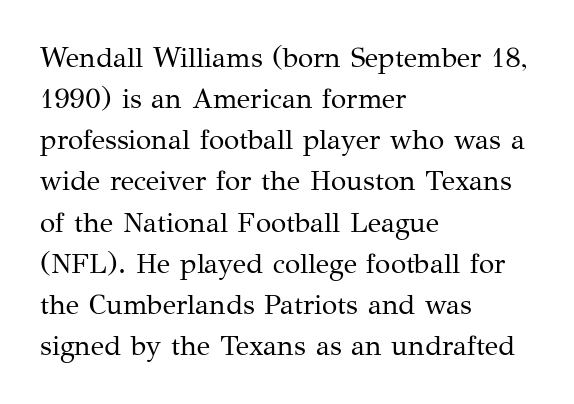
{"serif": "yes", "italic": "no", "bold": "no", "weight": "regular", "width": "normal", "stroke_contrast": "medium", "x_height": "medium", "monospaced": "no", "underline": "no", "align": "left", "line_spacing": "normal", "line_spacing_ratio": 1.47, "letter_spacing": "normal", "letter_spacing_em": 0.0, "glyph_px": 28}
